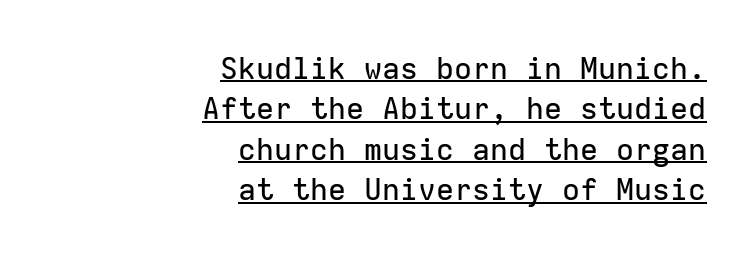
Q: Is the text italic (slanted)? A: No, it is upright.
Q: Is the typeface a serif or a sans-serif typeface? A: Sans-serif.
Q: Is the text underlined? A: Yes.
Q: How is the paragraph aligned? A: Right-aligned.
Q: Is the spacing between letters normal or unusually wide? A: Normal.
Q: Is the spacing between lines tight, normal or loose? A: Normal.
Q: Width (condensed, normal, or wide)? A: Normal.
Q: Stroke contrast? A: Low.
Q: x-height? A: Medium.
Q: Monospaced? A: Yes.
